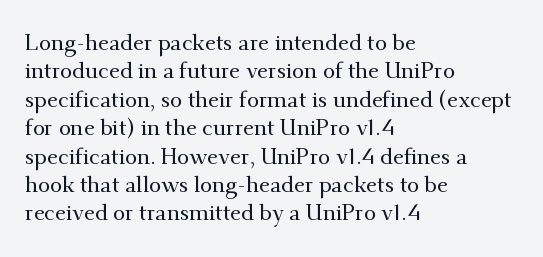
Does extra space separate the letters? No, they use regular spacing. Rows of type keep a routine distance in the vertical direction. Descender tails drop into unmarked territory. No italicization has been applied; the sample stays upright.
